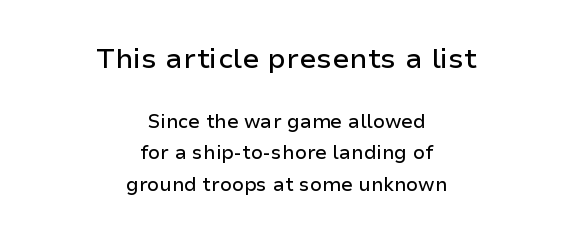
{"serif": "no", "italic": "no", "width": "normal", "stroke_contrast": "low", "x_height": "medium", "monospaced": "no", "underline": "no", "align": "center", "line_spacing": "normal", "line_spacing_ratio": 1.66, "letter_spacing": "normal", "letter_spacing_em": 0.0, "larger_block": "first", "size_ratio": 1.47, "glyph_px": 28}
